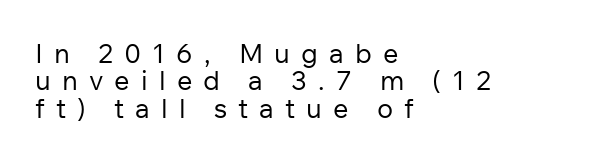
Q: Is the text bold? A: No.
Q: Is the text italic (slanted)? A: No, it is upright.
Q: Is the text underlined? A: No.
Q: How is the paragraph aligned? A: Left-aligned.
Q: Is the spacing between letters normal or unusually wide? A: Unusually wide.
Q: Is the spacing between lines tight, normal or loose? A: Tight.
